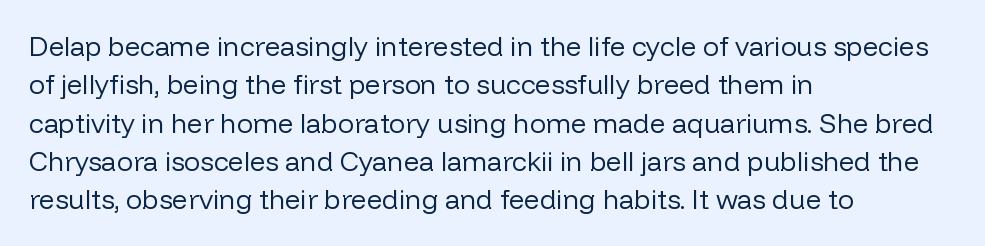
Q: Is the text bold? A: No.
Q: Is the text italic (slanted)? A: No, it is upright.
Q: Is the text underlined? A: No.
Q: How is the paragraph aligned? A: Left-aligned.
Q: Is the spacing between letters normal or unusually wide? A: Normal.
Q: Is the spacing between lines tight, normal or loose? A: Normal.
